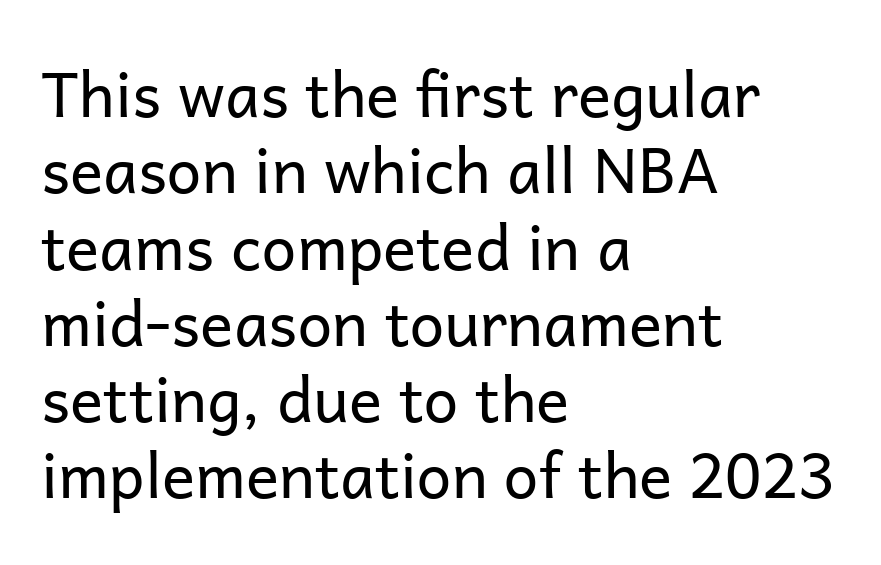
{"serif": "no", "italic": "no", "bold": "no", "weight": "regular", "width": "normal", "stroke_contrast": "low", "x_height": "medium", "monospaced": "no", "underline": "no", "align": "left", "line_spacing_ratio": 1.23, "letter_spacing": "normal", "letter_spacing_em": 0.0, "glyph_px": 62}
